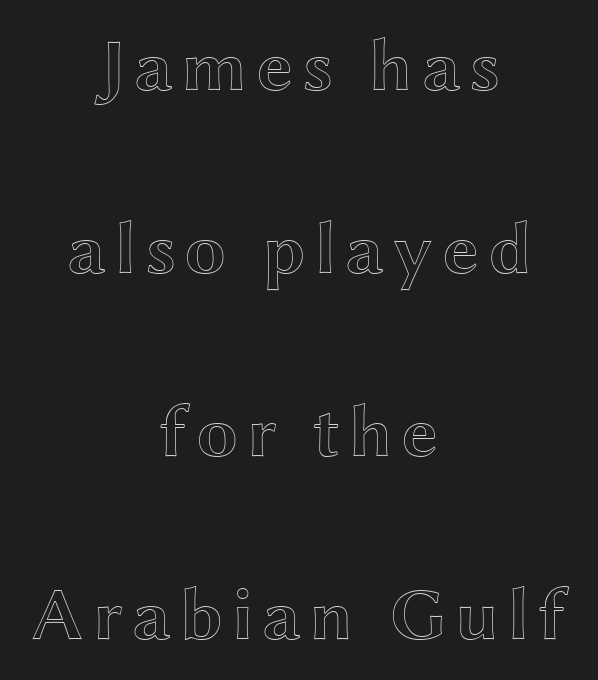
Regarding leading, the lines here are spaced well apart. Quick note: underline off. This sample has the flowing, uneven cadence of proportional lettering. Unlike italic type, these characters show no tilt at all.
